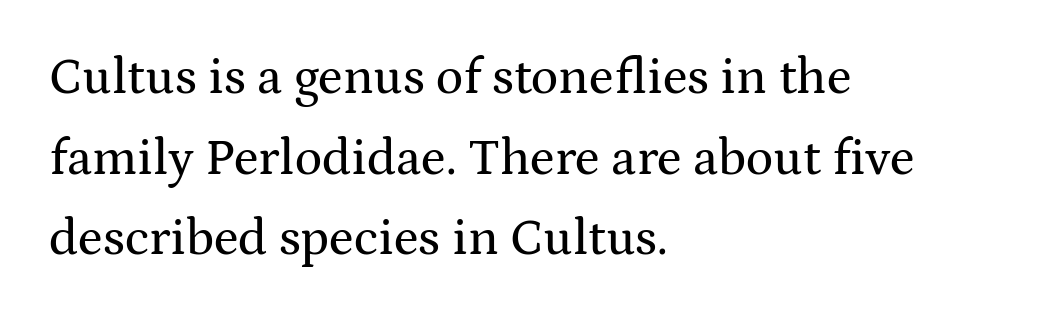
Q: Is the text italic (slanted)? A: No, it is upright.
Q: Is the typeface a serif or a sans-serif typeface? A: Serif.
Q: Is the text underlined? A: No.
Q: How is the paragraph aligned? A: Left-aligned.
Q: Is the spacing between letters normal or unusually wide? A: Normal.
Q: Is the spacing between lines tight, normal or loose? A: Normal.
Q: Width (condensed, normal, or wide)? A: Wide.
Q: Stroke contrast? A: Medium.
Q: x-height? A: Medium.
Q: Monospaced? A: No.
